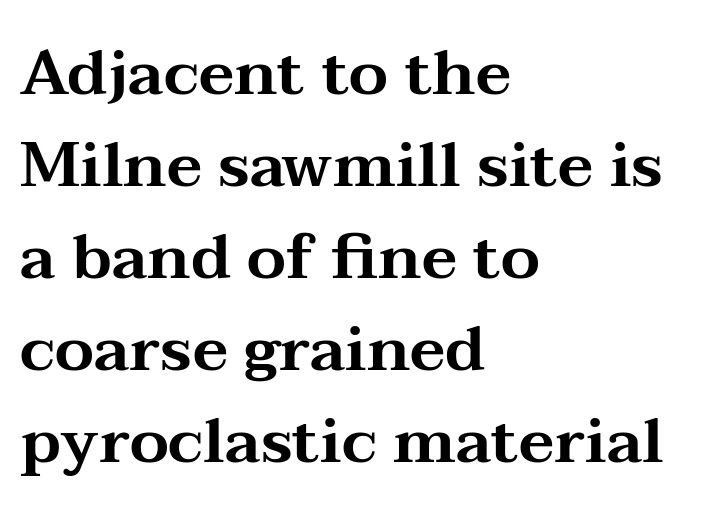
Spacing verdict: proportional, widths tailored to each character. The type family on display is of the serif kind. The line texture is even and compact thanks to regular tracking. Bare-footed words on every line.
